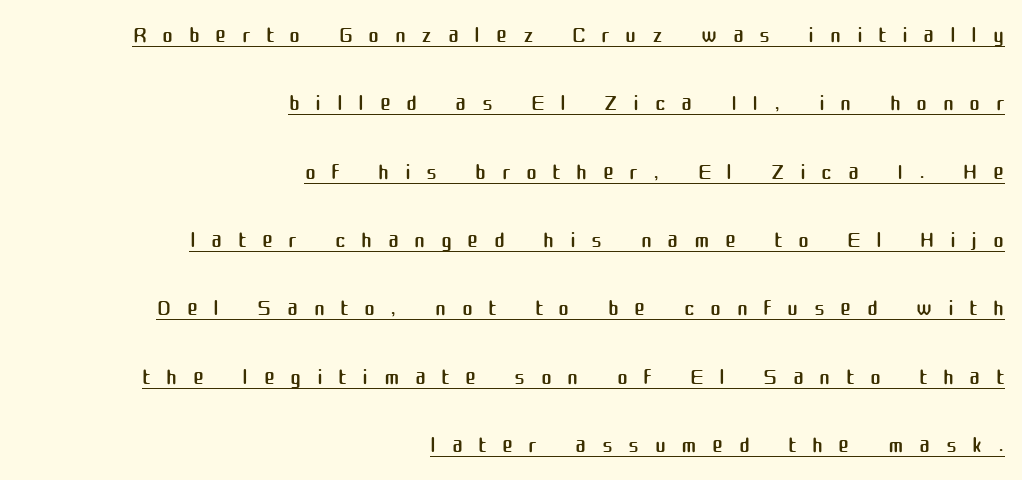
Q: Is the text bold? A: No.
Q: Is the text italic (slanted)? A: No, it is upright.
Q: Is the typeface a serif or a sans-serif typeface? A: Sans-serif.
Q: Is the text underlined? A: Yes.
Q: How is the paragraph aligned? A: Right-aligned.
Q: Is the spacing between letters normal or unusually wide? A: Unusually wide.
Q: Is the spacing between lines tight, normal or loose? A: Loose.
Q: Width (condensed, normal, or wide)? A: Normal.
Q: Stroke contrast? A: Medium.
Q: x-height? A: Medium.
Q: Monospaced? A: No.
